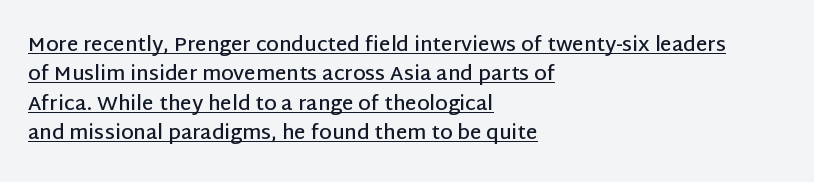
Q: Is the text bold? A: Semi-bold.
Q: Is the text italic (slanted)? A: No, it is upright.
Q: Is the text underlined? A: Yes.
Q: How is the paragraph aligned? A: Left-aligned.
Q: Is the spacing between letters normal or unusually wide? A: Normal.
Q: Is the spacing between lines tight, normal or loose? A: Normal.
